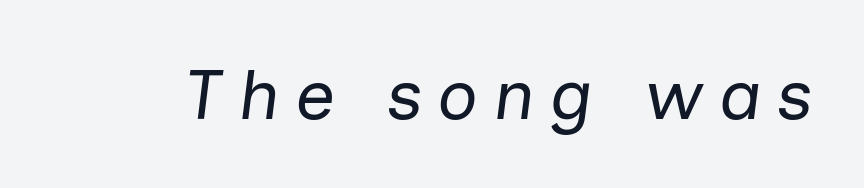
The image shows 71 px regular-weight type, italic (leaning right); set unusually wide letter spacing (+0.21 em), not underlined; low stroke contrast and a medium x-height.
